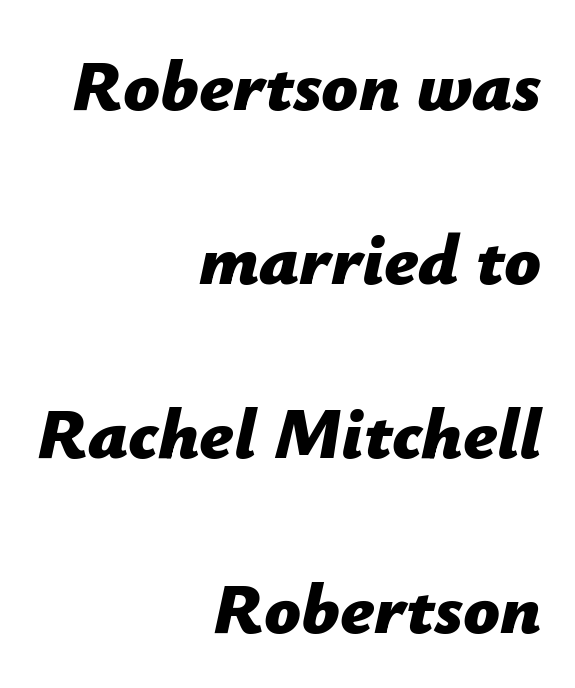
The image shows 72 px bold type, italic (leaning right); set right-aligned, loose line spacing (2.42x), normal letter spacing, not underlined; low stroke contrast and a medium x-height.
